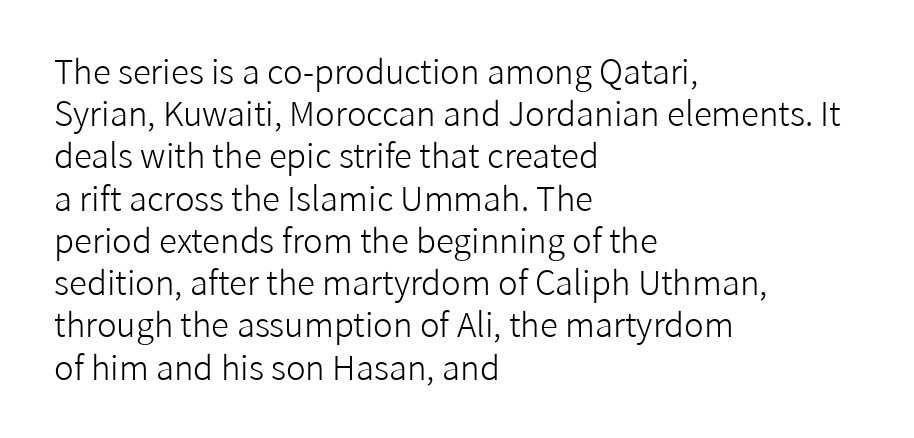
No extra tracking has been applied to these lines. Does the copy run flush right? No — it runs flush left. Evenly set lines give the paragraph a standard silhouette. You can tell from the bare stems that sans-serif type was used. Each letter keeps its own natural width here, so spacing adapts to shape. Counters stay open thanks to moderate or lighter strokes.
